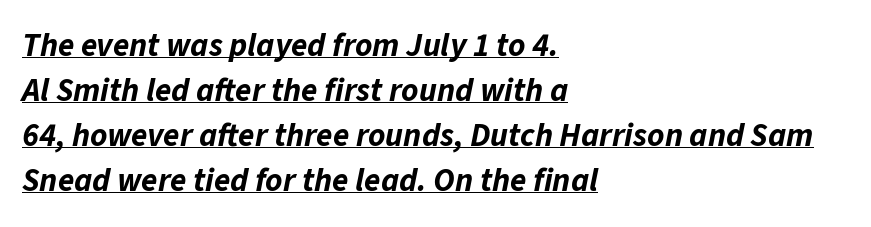
Does extra space separate the letters? No, they use regular spacing. Note the varied advance widths — an 'i' is clearly narrower than an 'm'. The whole block is typeset with a tilt. Every word sits above its own underline. Line spacing here is normal.
